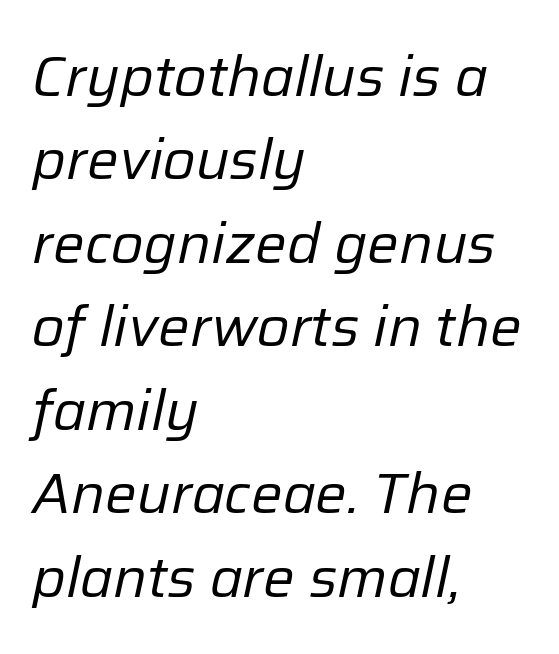
The image shows 56 px regular-weight type, italic (leaning right); set left-aligned, normal line spacing (1.49x), normal letter spacing, not underlined; low stroke contrast and a medium x-height.
